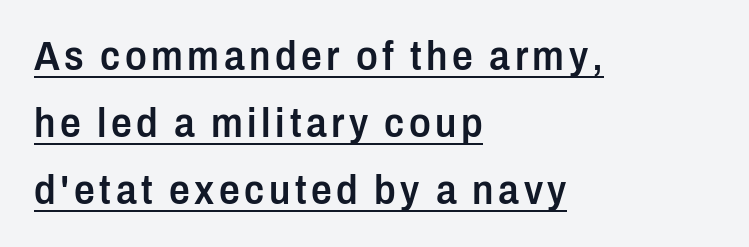
The font's upright variant was chosen for this text. Each line of the rendering has a horizontal stroke beneath the glyphs. Normally led — the rows are evenly, conventionally spaced. The typesetting leans somewhat heavy: a semibold. The text block is weighted toward the left margin, trailing off unevenly rightward. Look at the bottom of the vertical strokes: they stop flat, with no serifs.
